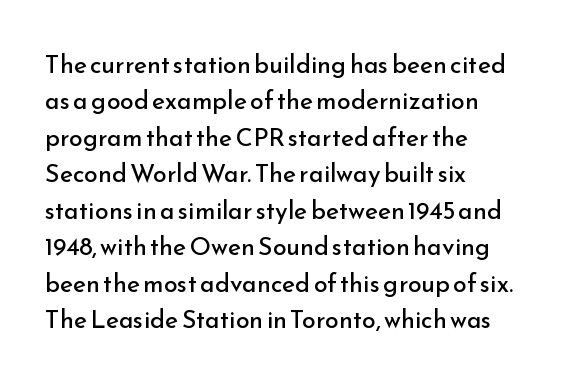
{"italic": "no", "bold": "no", "underline": "no", "align": "left", "line_spacing": "normal", "line_spacing_ratio": 1.46, "letter_spacing": "normal", "letter_spacing_em": 0.0, "glyph_px": 25}
